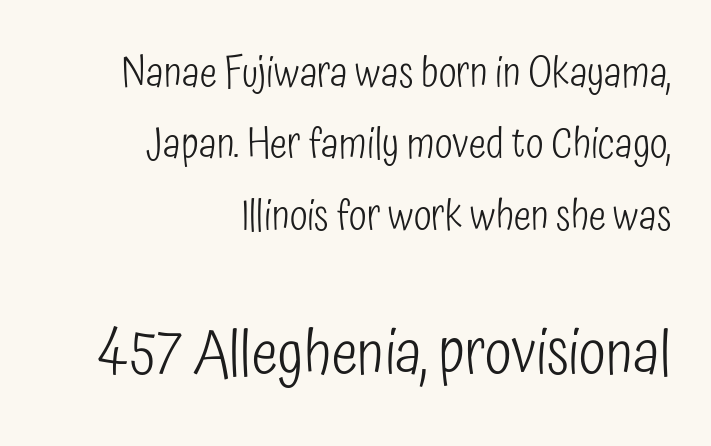
Q: Is the text bold? A: No.
Q: Is the text italic (slanted)? A: No, it is upright.
Q: Is the typeface a serif or a sans-serif typeface? A: Sans-serif.
Q: Is the text underlined? A: No.
Q: How is the paragraph aligned? A: Right-aligned.
Q: Is the spacing between letters normal or unusually wide? A: Normal.
Q: Which block of text is set in a larger size, the first (top) or the second (bottom)? A: The second (bottom) one.
Q: Width (condensed, normal, or wide)? A: Condensed.
Q: Stroke contrast? A: Low.
Q: x-height? A: Medium.
Q: Monospaced? A: No.
